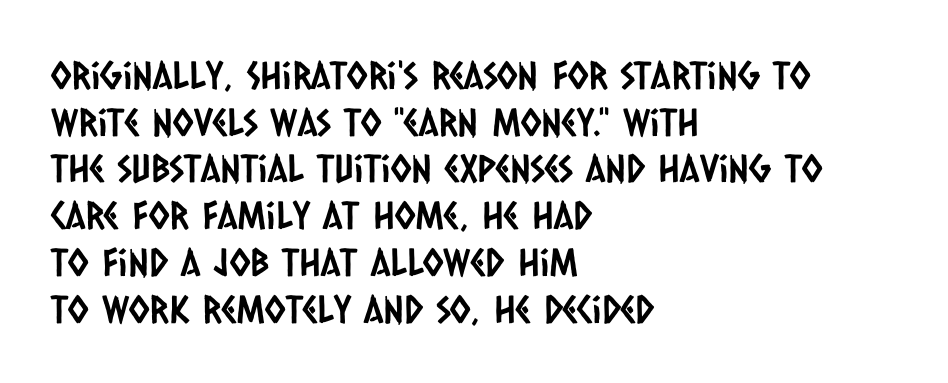
The image shows 38 px condensed sans-serif type; set left-aligned, line spacing 1.23x, normal letter spacing, not underlined; low stroke contrast and a large x-height.
